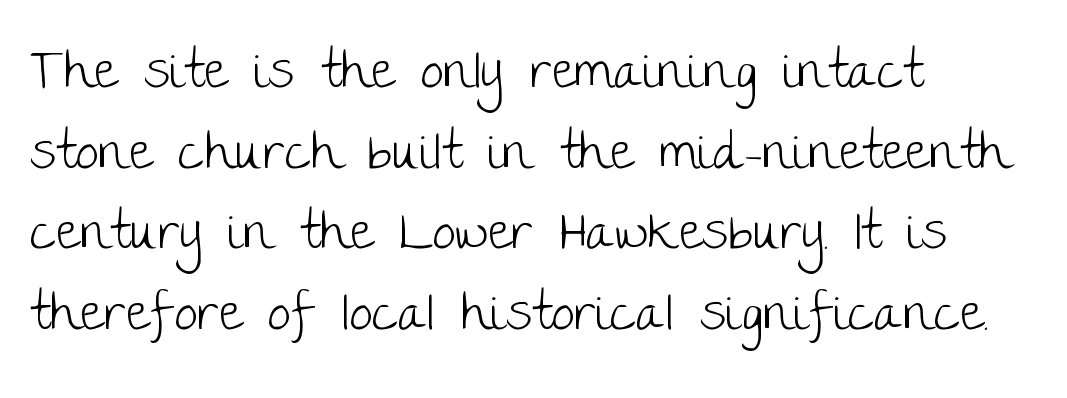
The image shows 52 px light sans-serif type, upright; set left-aligned, normal line spacing (1.55x), normal letter spacing, not underlined; low stroke contrast and a large x-height.
